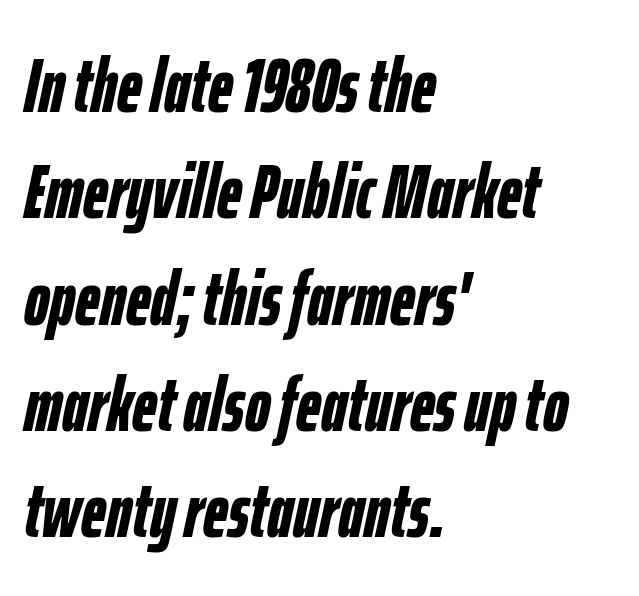
The passage shown stacks its lines at a standard gap. Glyph-to-glyph distance matches everyday printed text. Does the lettering tilt? It does — this is italic. This rendering uses left alignment, leaving the right contour irregular. Nobody drew a line under any word here. In terms of weight, the rendering is a true, heavy bold.
